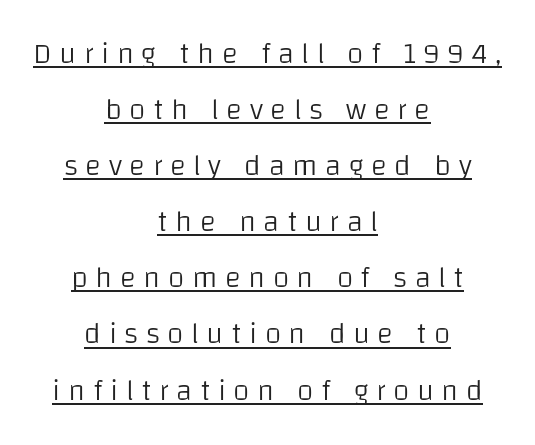
Q: Is the text bold? A: No.
Q: Is the text italic (slanted)? A: No, it is upright.
Q: Is the typeface a serif or a sans-serif typeface? A: Sans-serif.
Q: Is the text underlined? A: Yes.
Q: How is the paragraph aligned? A: Centered.
Q: Is the spacing between letters normal or unusually wide? A: Unusually wide.
Q: Width (condensed, normal, or wide)? A: Normal.
Q: Stroke contrast? A: Low.
Q: x-height? A: Large.
Q: Monospaced? A: No.
